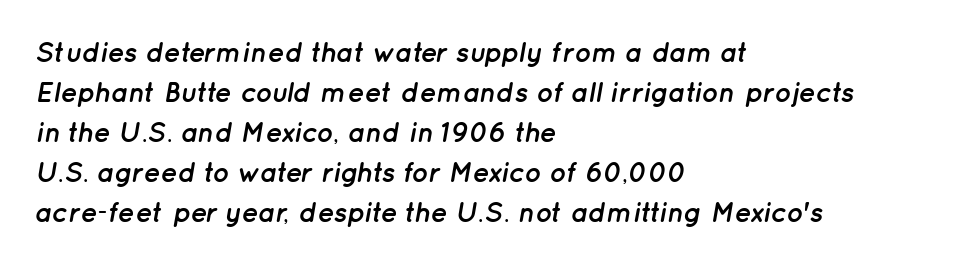
{"italic": "yes", "lean": "right", "slant_degrees": 12, "bold": "yes", "weight": "semibold", "width": "normal", "stroke_contrast": "low", "x_height": "medium", "monospaced": "no", "underline": "no", "align": "left", "line_spacing": "normal", "line_spacing_ratio": 1.43, "letter_spacing": "normal", "letter_spacing_em": 0.0, "glyph_px": 28}
